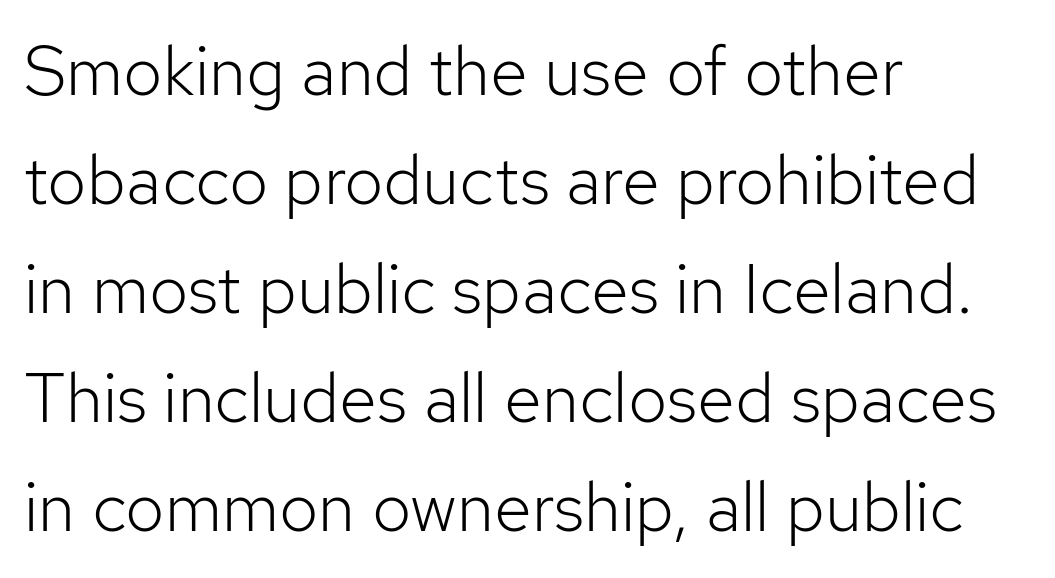
The image shows 69 px light sans-serif type, upright; set left-aligned, normal line spacing (1.58x), normal letter spacing, not underlined; low stroke contrast and a medium x-height.
